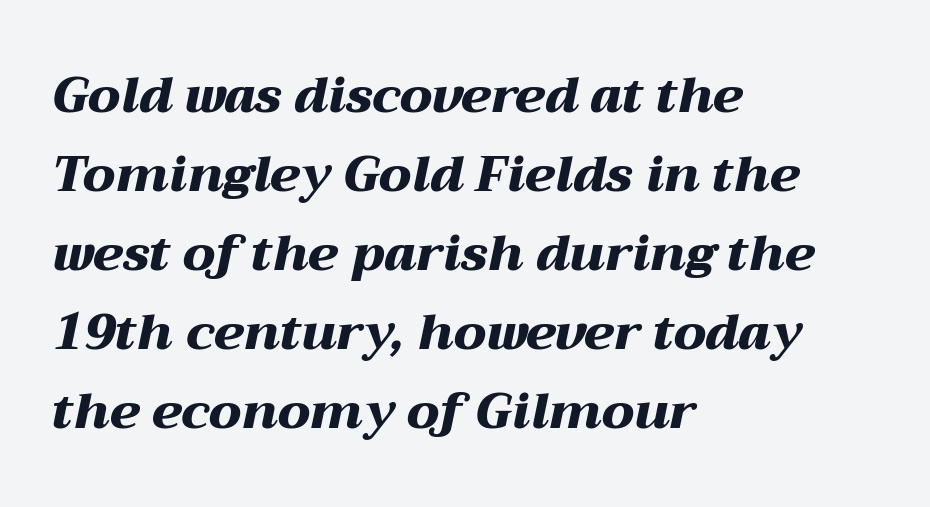
The image shows 50 px heavy, wide type, italic (leaning right); set left-aligned, normal line spacing (1.58x), normal letter spacing, not underlined; medium stroke contrast and a medium x-height.
